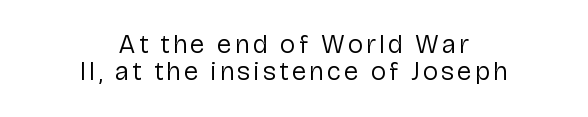
The image shows 26 px text type, upright; set centered, tight line spacing (1.04x), not underlined.
